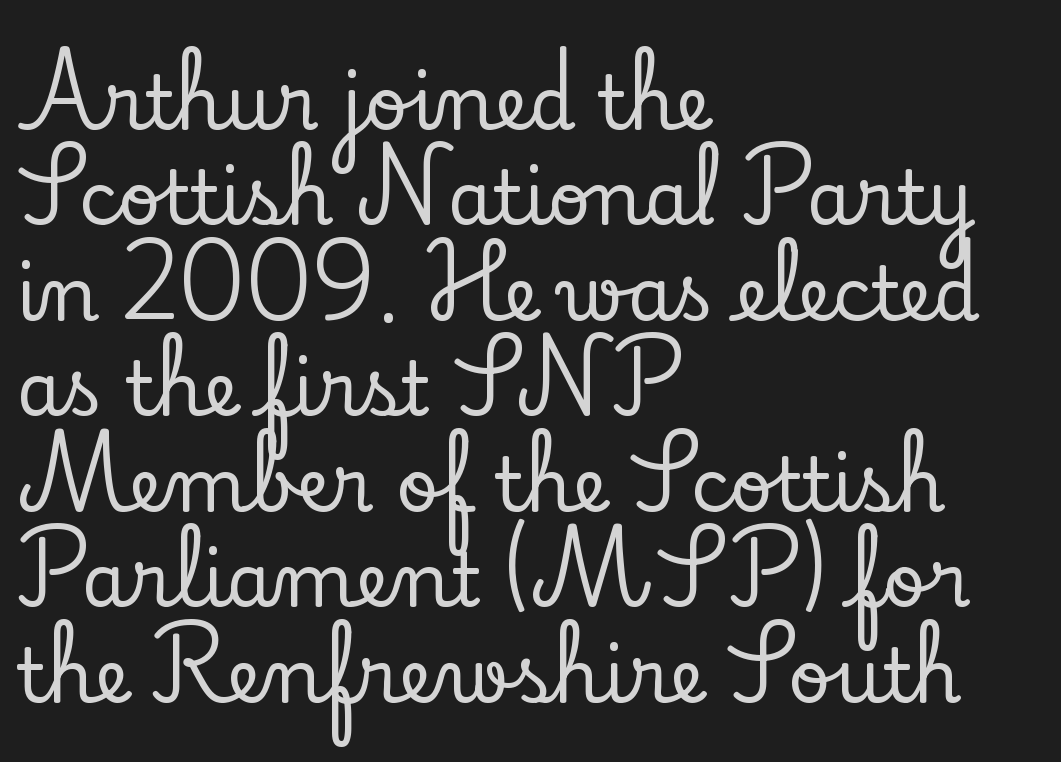
The image shows 74 px serif type, upright; set left-aligned, normal line spacing (1.29x), normal letter spacing, not underlined; low stroke contrast and a small x-height.
